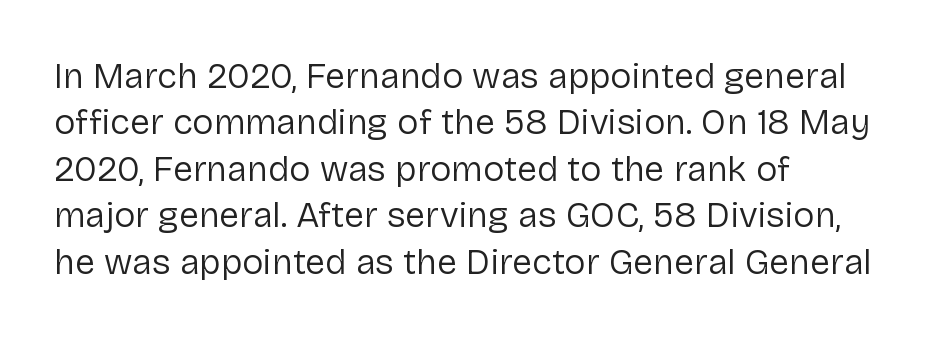
Q: Is the text bold? A: No.
Q: Is the text italic (slanted)? A: No, it is upright.
Q: Is the typeface a serif or a sans-serif typeface? A: Sans-serif.
Q: Is the text underlined? A: No.
Q: How is the paragraph aligned? A: Left-aligned.
Q: Is the spacing between letters normal or unusually wide? A: Normal.
Q: Is the spacing between lines tight, normal or loose? A: Normal.
Q: Width (condensed, normal, or wide)? A: Normal.
Q: Stroke contrast? A: Low.
Q: x-height? A: Medium.
Q: Monospaced? A: No.
